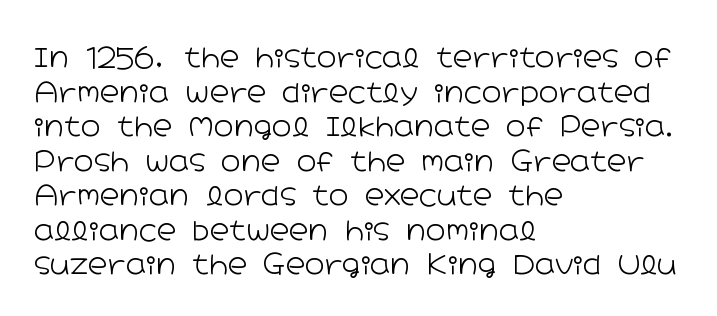
The block of text has a typical density, with ordinary space between rows. Which margin do the lines hug? The left one — the right edge is uneven. The space directly below the letters is spotless. This is the regular roman posture of the typeface. Does extra space separate the letters? No, they use regular spacing.
